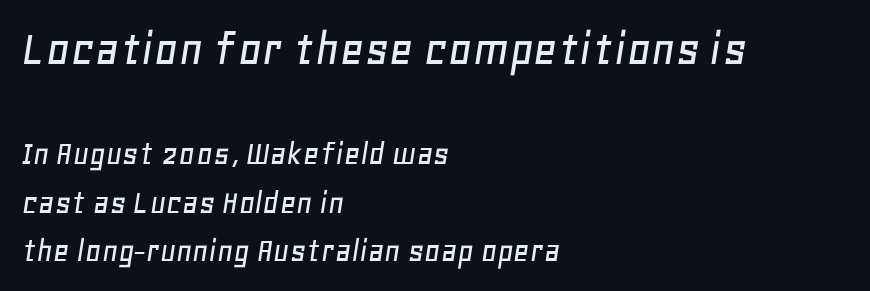
{"italic": "yes", "lean": "right", "slant_degrees": 11, "width": "normal", "stroke_contrast": "low", "x_height": "large", "monospaced": "no", "underline": "no", "align": "left", "line_spacing": "normal", "line_spacing_ratio": 1.38, "letter_spacing": "normal", "letter_spacing_em": 0.0, "larger_block": "first", "size_ratio": 1.49, "glyph_px": 52}
